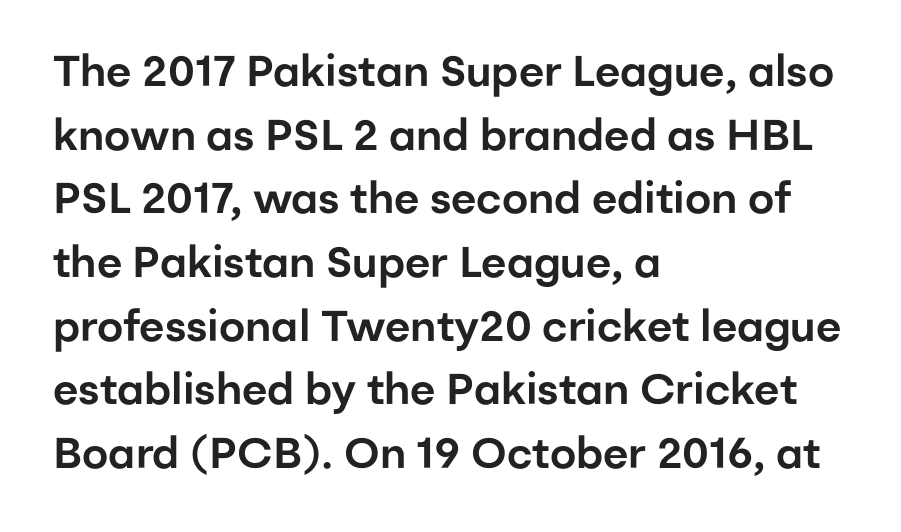
Leading: standard. Where is the straight margin? On the left. These lines are rendered in a variable-pitch font. Inter-character spacing is left at the font's built-in metrics. Tall strokes in this sample are plumb rather than angled. Serif or sans? Sans — the stroke terminals are bare.
